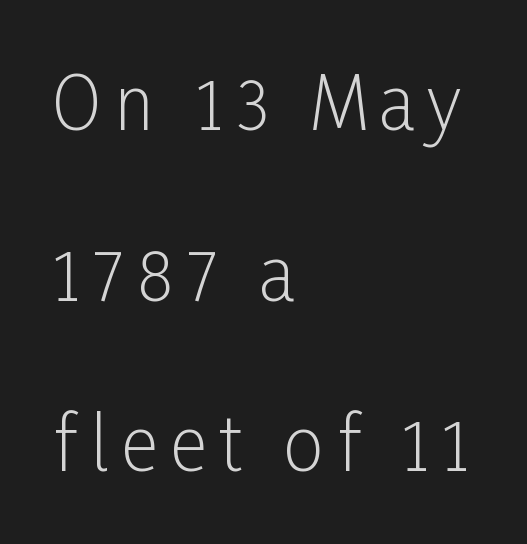
Q: Is the text bold? A: No.
Q: Is the text italic (slanted)? A: No, it is upright.
Q: Is the typeface a serif or a sans-serif typeface? A: Sans-serif.
Q: Is the text underlined? A: No.
Q: How is the paragraph aligned? A: Left-aligned.
Q: Is the spacing between lines tight, normal or loose? A: Loose.
Q: Width (condensed, normal, or wide)? A: Condensed.
Q: Stroke contrast? A: Low.
Q: x-height? A: Medium.
Q: Monospaced? A: No.
